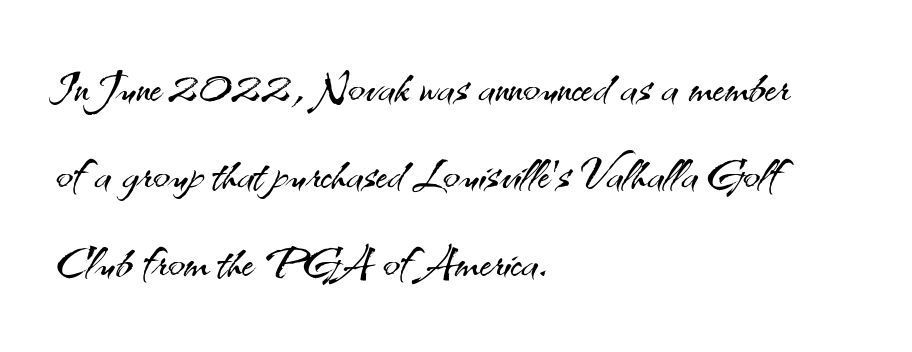
The space beneath each line is pristine and unruled. Compared with typical body copy, the letter spacing here is the same. In CSS terms this would be text-align: left. Do the characters align in a grid? No, the font is proportional.
